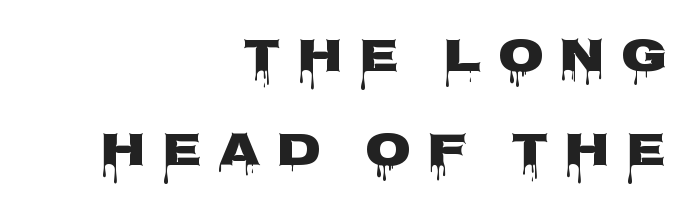
The image shows 47 px wide sans-serif type, upright; set right-aligned, loose line spacing (1.99x), unusually wide letter spacing (+0.34 em), not underlined; low stroke contrast and a large x-height.
